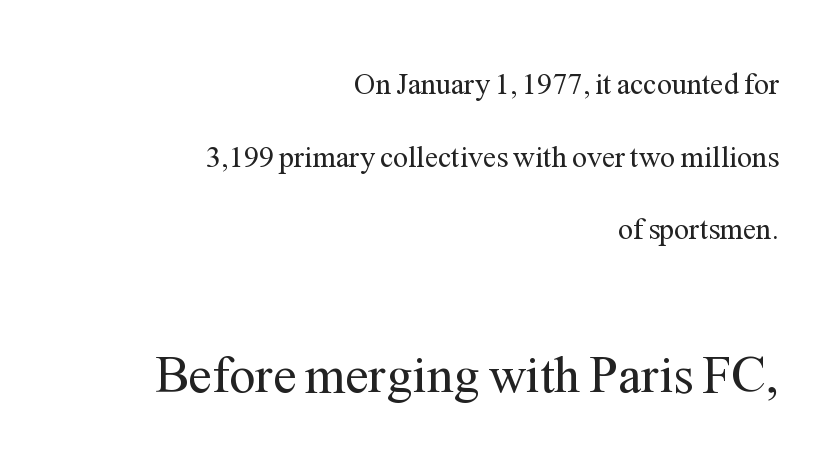
The paragraph has a hard right edge and a soft left edge. Two sizes are in play, and the larger belongs to the second block. The strokes carry an ordinary text weight at most. Students, note that the glyphs here touch the page at normal intervals. Spacing verdict: proportional, widths tailored to each character. Look at the bottom of the vertical strokes: they flare into serifs here.
